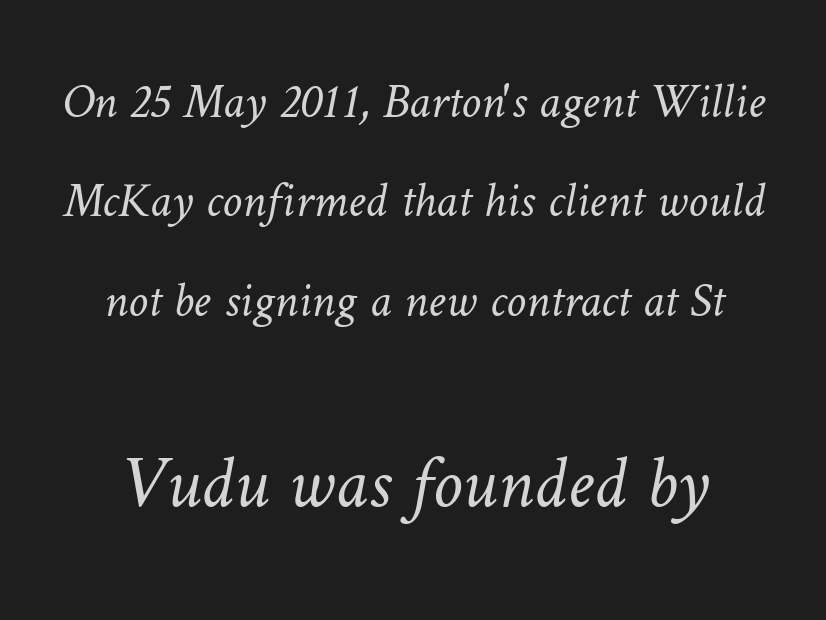
The image shows 75 px light type; set loose line spacing (1.99x), normal letter spacing, not underlined; the second (bottom) block is 1.5x larger; low stroke contrast and a medium x-height.
